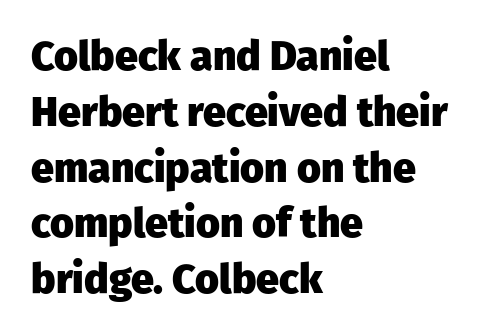
Q: Is the text bold? A: Yes.
Q: Is the text italic (slanted)? A: No, it is upright.
Q: Is the typeface a serif or a sans-serif typeface? A: Sans-serif.
Q: Is the text underlined? A: No.
Q: How is the paragraph aligned? A: Left-aligned.
Q: Is the spacing between letters normal or unusually wide? A: Normal.
Q: Is the spacing between lines tight, normal or loose? A: Normal.
Q: Width (condensed, normal, or wide)? A: Normal.
Q: Stroke contrast? A: Low.
Q: x-height? A: Medium.
Q: Monospaced? A: No.
